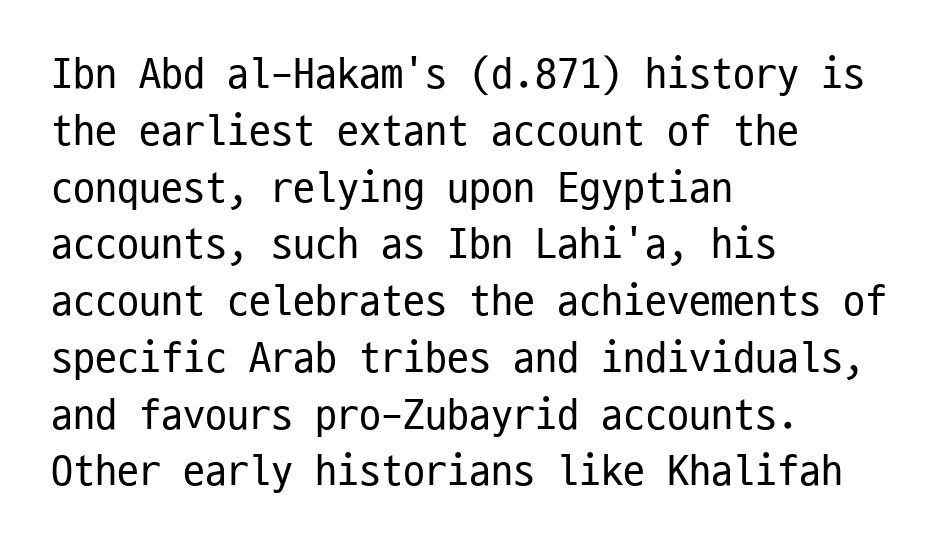
The image shows 44 px regular-weight, condensed sans-serif type, upright, monospaced; set left-aligned, normal line spacing (1.29x), normal letter spacing, not underlined; low stroke contrast and a medium x-height.
